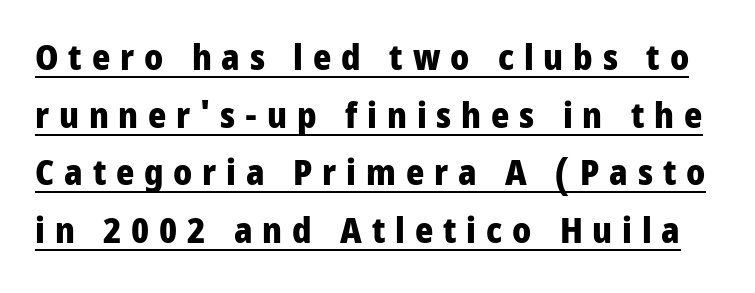
{"serif": "no", "italic": "no", "bold": "yes", "weight": "heavy", "width": "condensed", "stroke_contrast": "low", "x_height": "large", "monospaced": "no", "underline": "yes", "line_spacing": "normal", "line_spacing_ratio": 1.65, "letter_spacing": "wide", "letter_spacing_em": 0.28, "glyph_px": 35}
